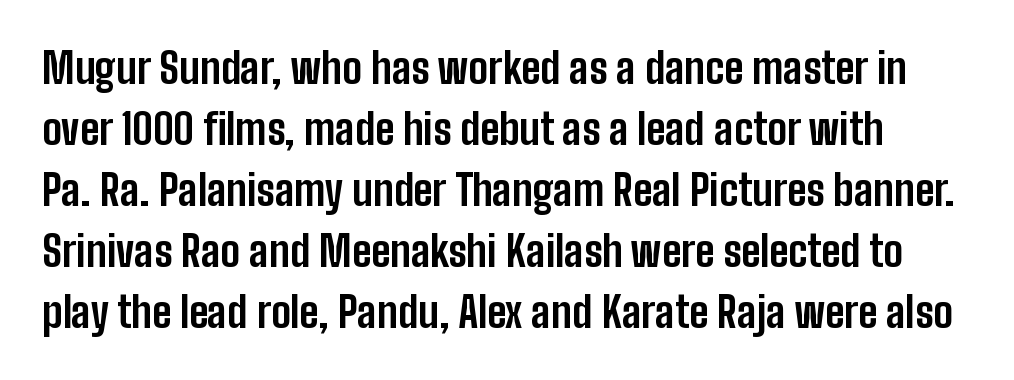
The image shows 42 px bold, condensed sans-serif type, upright; set normal line spacing (1.45x), normal letter spacing, not underlined; low stroke contrast and a medium x-height.
